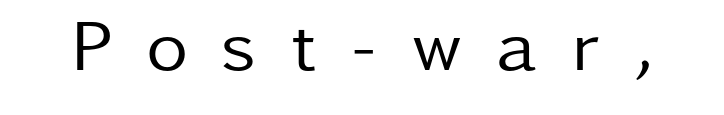
{"serif": "no", "italic": "no", "bold": "no", "weight": "regular", "width": "normal", "stroke_contrast": "low", "x_height": "medium", "monospaced": "no", "underline": "no", "letter_spacing": "wide", "letter_spacing_em": 0.48, "glyph_px": 72}
